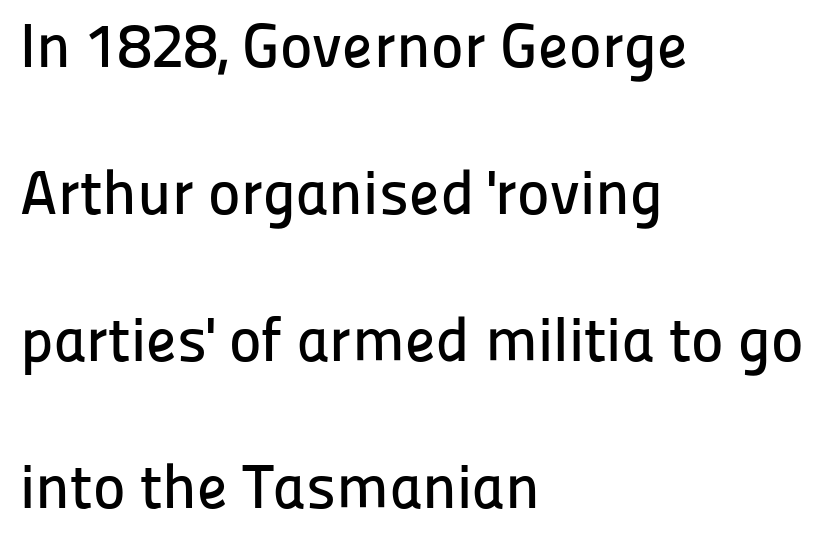
The image shows 62 px sans-serif type, upright; set left-aligned, loose line spacing (2.37x), normal letter spacing, not underlined; low stroke contrast and a medium x-height.
